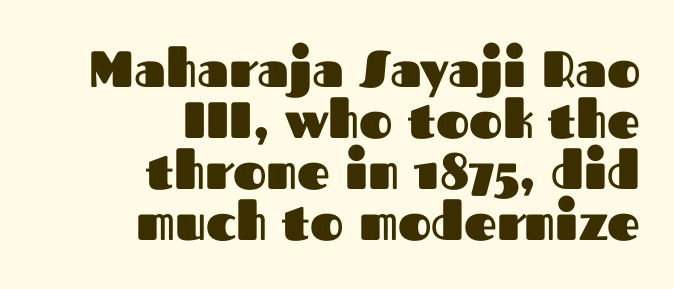
Q: Is the text bold? A: Yes.
Q: Is the text italic (slanted)? A: No, it is upright.
Q: Is the typeface a serif or a sans-serif typeface? A: Sans-serif.
Q: Is the text underlined? A: No.
Q: How is the paragraph aligned? A: Right-aligned.
Q: Is the spacing between letters normal or unusually wide? A: Normal.
Q: Is the spacing between lines tight, normal or loose? A: Tight.
Q: Width (condensed, normal, or wide)? A: Normal.
Q: Stroke contrast? A: Medium.
Q: x-height? A: Medium.
Q: Monospaced? A: No.
